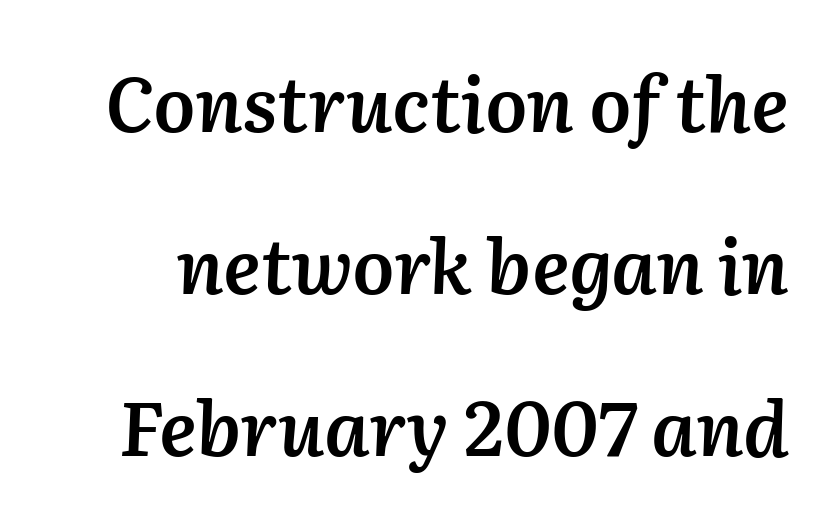
These lines carry some extra weight — a demibold, not a full bold. Is the letter spacing exaggerated? No — it looks like the ordinary default. The rendering uses natural spacing where letterforms have individual widths. Decoration check: the copy has no underline.
